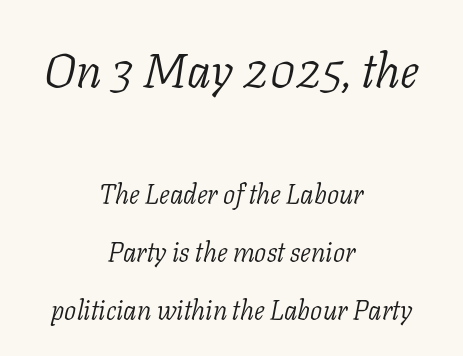
Q: Is the text bold? A: No.
Q: Is the text italic (slanted)? A: Yes, it leans right by about 11 degrees.
Q: Is the typeface a serif or a sans-serif typeface? A: Serif.
Q: Is the text underlined? A: No.
Q: How is the paragraph aligned? A: Centered.
Q: Is the spacing between letters normal or unusually wide? A: Normal.
Q: Is the spacing between lines tight, normal or loose? A: Loose.
Q: Which block of text is set in a larger size, the first (top) or the second (bottom)? A: The first (top) one.
Q: Width (condensed, normal, or wide)? A: Normal.
Q: Stroke contrast? A: Low.
Q: x-height? A: Medium.
Q: Monospaced? A: No.
